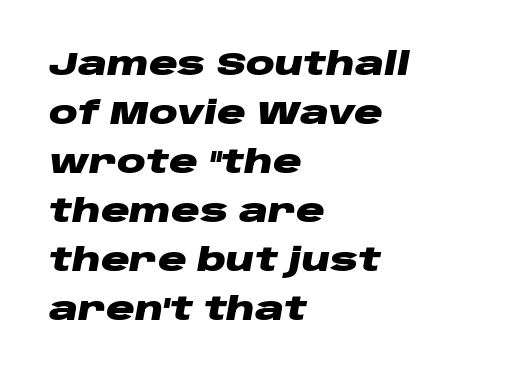
Q: Is the text bold? A: Yes.
Q: Is the text italic (slanted)? A: Yes, it leans right by about 10 degrees.
Q: Is the text underlined? A: No.
Q: How is the paragraph aligned? A: Left-aligned.
Q: Is the spacing between letters normal or unusually wide? A: Normal.
Q: Is the spacing between lines tight, normal or loose? A: Normal.
Q: Width (condensed, normal, or wide)? A: Wide.
Q: Stroke contrast? A: Low.
Q: x-height? A: Large.
Q: Monospaced? A: No.
